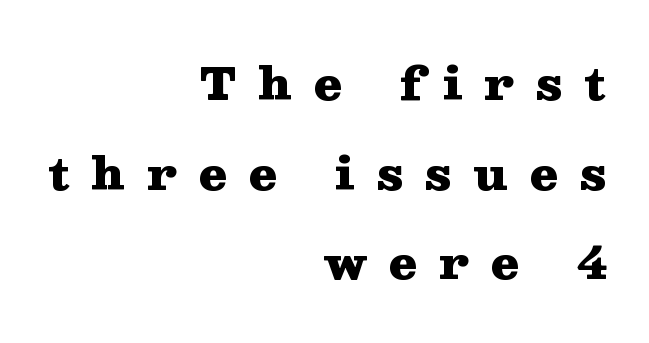
{"serif": "yes", "italic": "no", "bold": "yes", "weight": "heavy", "width": "wide", "stroke_contrast": "medium", "x_height": "medium", "monospaced": "no", "underline": "no", "align": "right", "line_spacing": "loose", "line_spacing_ratio": 1.99, "letter_spacing": "wide", "letter_spacing_em": 0.49, "glyph_px": 45}
